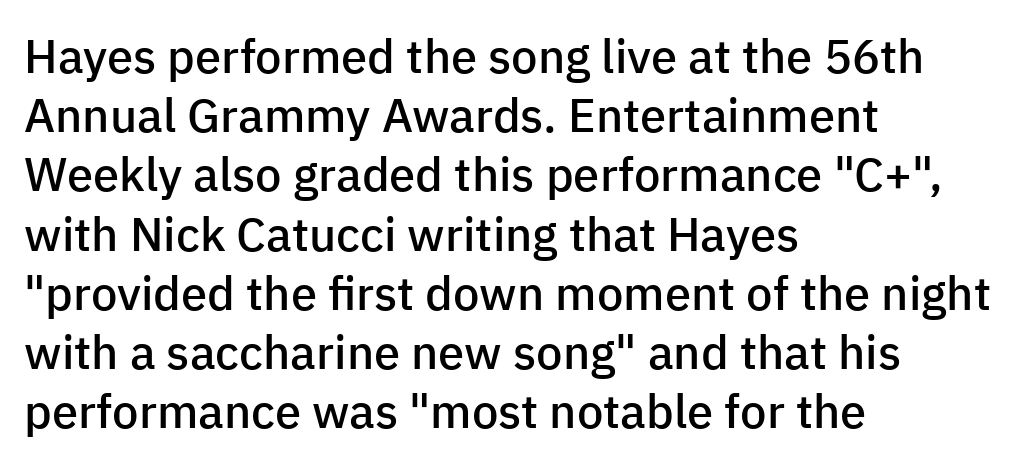
The image shows 47 px semibold sans-serif type, upright; set left-aligned, normal line spacing (1.26x), normal letter spacing, not underlined; low stroke contrast and a medium x-height.
